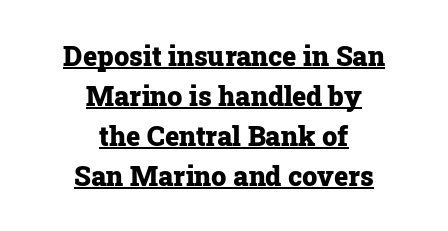
{"italic": "no", "bold": "yes", "underline": "yes", "align": "center", "line_spacing": "normal", "line_spacing_ratio": 1.48, "letter_spacing": "normal", "letter_spacing_em": 0.0, "glyph_px": 27}
